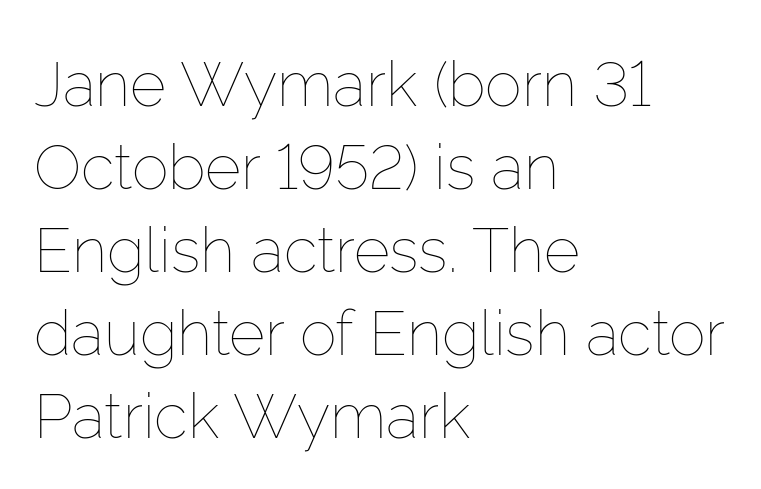
Q: Is the text bold? A: No.
Q: Is the text italic (slanted)? A: No, it is upright.
Q: Is the text underlined? A: No.
Q: How is the paragraph aligned? A: Left-aligned.
Q: Is the spacing between letters normal or unusually wide? A: Normal.
Q: Is the spacing between lines tight, normal or loose? A: Normal.
Q: Width (condensed, normal, or wide)? A: Normal.
Q: Stroke contrast? A: Low.
Q: x-height? A: Medium.
Q: Monospaced? A: No.
